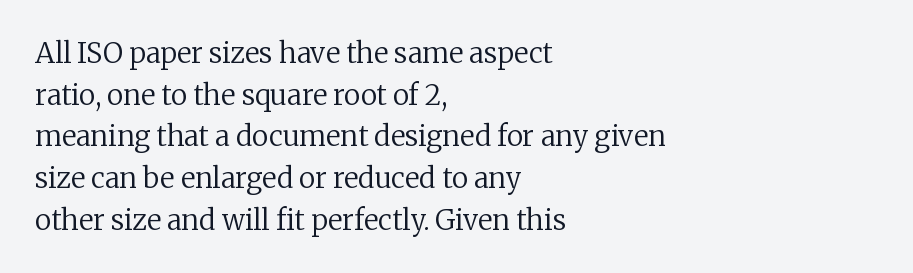
{"serif": "yes", "italic": "no", "bold": "no", "weight": "regular", "width": "normal", "stroke_contrast": "low", "x_height": "medium", "monospaced": "no", "underline": "no", "align": "left", "line_spacing": "normal", "line_spacing_ratio": 1.49, "letter_spacing": "normal", "letter_spacing_em": 0.0, "glyph_px": 28}
